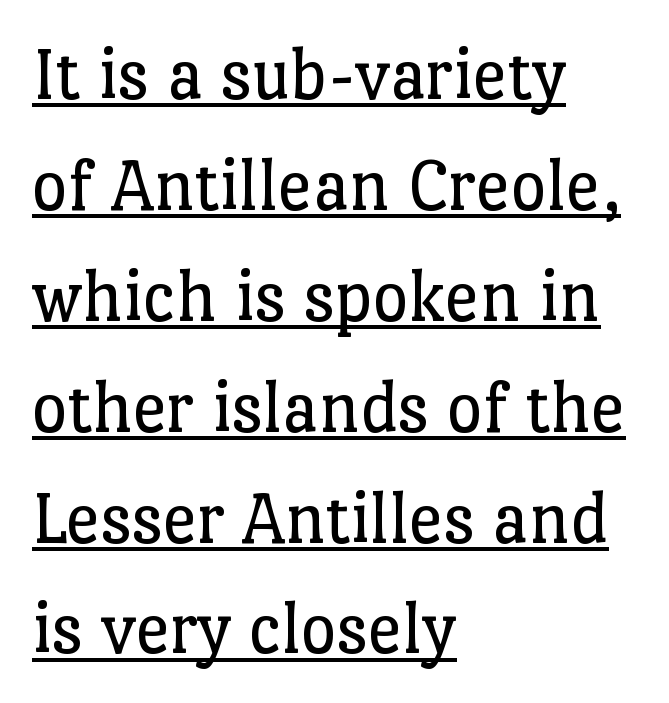
Q: Is the text bold? A: No.
Q: Is the text italic (slanted)? A: No, it is upright.
Q: Is the typeface a serif or a sans-serif typeface? A: Serif.
Q: Is the text underlined? A: Yes.
Q: How is the paragraph aligned? A: Left-aligned.
Q: Is the spacing between letters normal or unusually wide? A: Normal.
Q: Is the spacing between lines tight, normal or loose? A: Normal.
Q: Width (condensed, normal, or wide)? A: Normal.
Q: Stroke contrast? A: Low.
Q: x-height? A: Medium.
Q: Monospaced? A: No.
